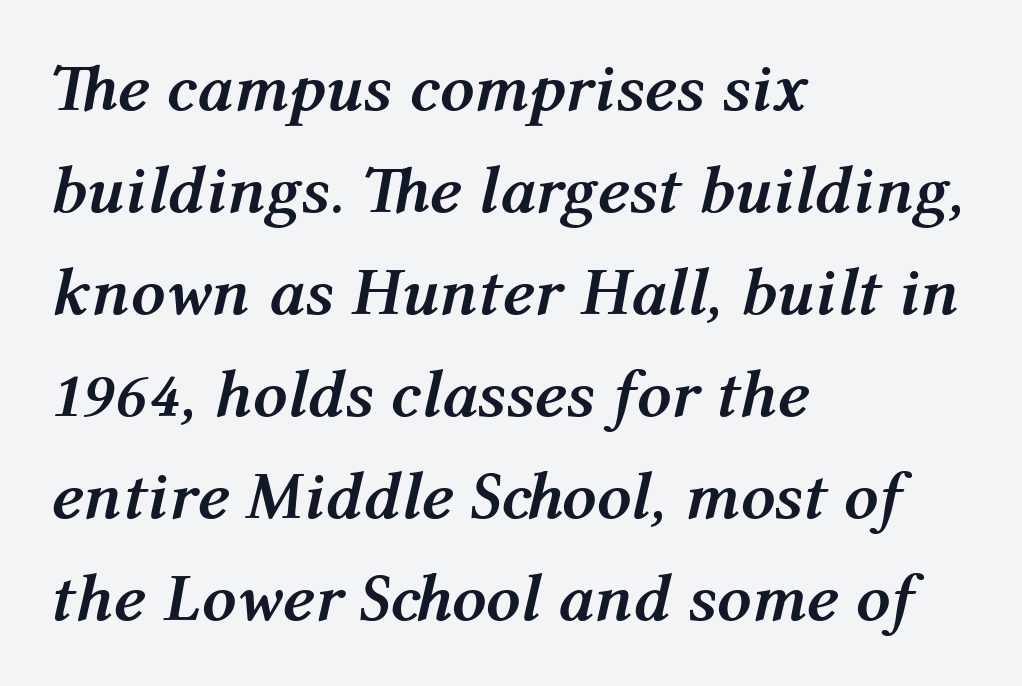
Q: Is the text bold? A: Yes.
Q: Is the text italic (slanted)? A: Yes, it leans right by about 12 degrees.
Q: Is the text underlined? A: No.
Q: How is the paragraph aligned? A: Left-aligned.
Q: Is the spacing between letters normal or unusually wide? A: Normal.
Q: Is the spacing between lines tight, normal or loose? A: Normal.
Q: Width (condensed, normal, or wide)? A: Normal.
Q: Stroke contrast? A: Medium.
Q: x-height? A: Medium.
Q: Monospaced? A: No.
